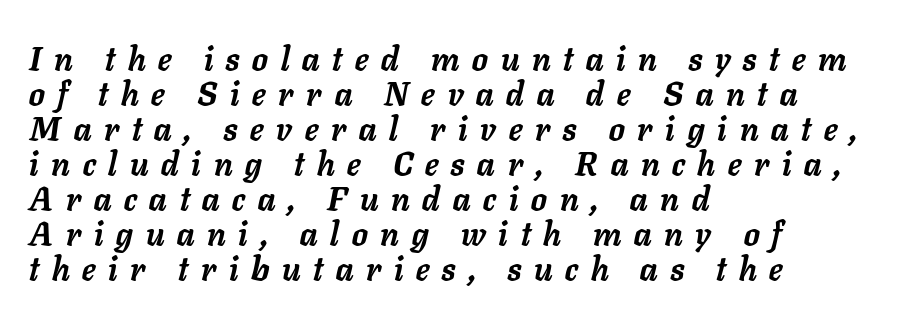
Q: Is the text bold? A: Yes.
Q: Is the text italic (slanted)? A: Yes, it leans right by about 11 degrees.
Q: Is the text underlined? A: No.
Q: How is the paragraph aligned? A: Left-aligned.
Q: Is the spacing between letters normal or unusually wide? A: Unusually wide.
Q: Is the spacing between lines tight, normal or loose? A: Tight.
Q: Width (condensed, normal, or wide)? A: Normal.
Q: Stroke contrast? A: Low.
Q: x-height? A: Medium.
Q: Monospaced? A: No.
